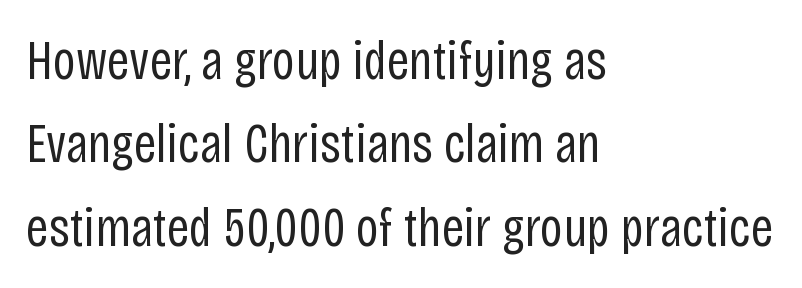
{"serif": "no", "italic": "no", "bold": "no", "weight": "regular", "width": "condensed", "stroke_contrast": "low", "x_height": "large", "monospaced": "no", "underline": "no", "align": "left", "line_spacing": "normal", "line_spacing_ratio": 1.49, "letter_spacing": "normal", "letter_spacing_em": 0.0, "glyph_px": 56}
